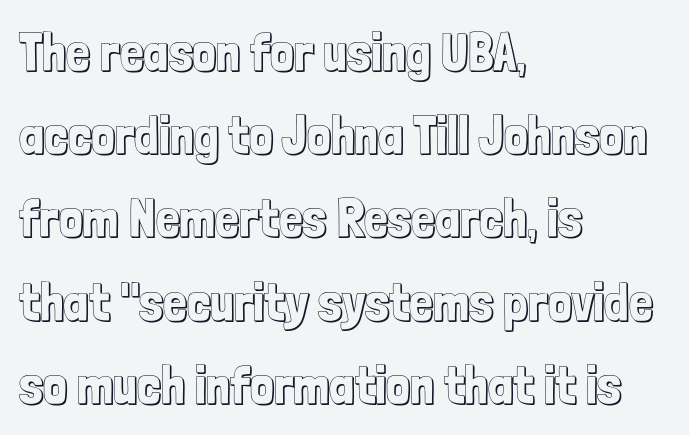
{"italic": "no", "width": "condensed", "x_height": "medium", "monospaced": "no", "underline": "no", "align": "left", "line_spacing": "normal", "line_spacing_ratio": 1.57, "letter_spacing": "normal", "letter_spacing_em": 0.0, "glyph_px": 53}
